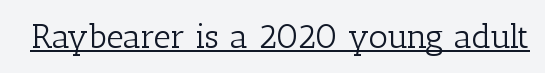
Looks like regular typesetting: each glyph gets only the width it needs. Posture: straight, roman, zero tilt. Stroke terminals: seriffed. Glance below the letters and you will spot a drawn line. No chunkiness to these letters — they're not bold. Letter spacing: default.
